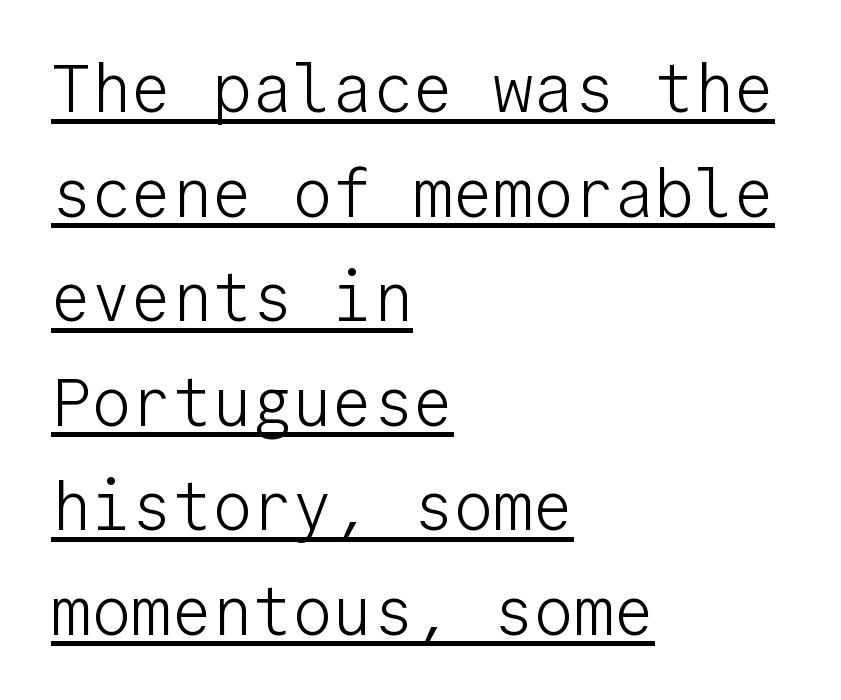
The image shows 67 px light sans-serif type, upright, monospaced; set left-aligned, normal line spacing (1.56x), normal letter spacing, underlined; low stroke contrast and a medium x-height.
